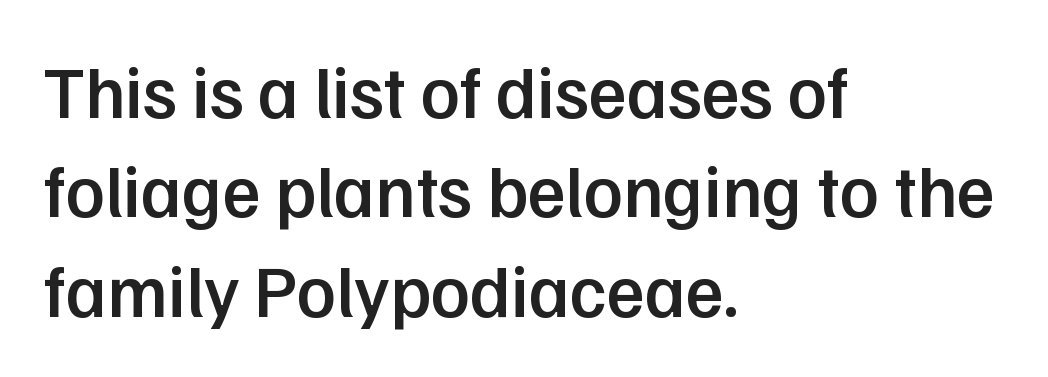
The image shows 73 px semibold sans-serif type, upright; set left-aligned, normal line spacing (1.36x), normal letter spacing, not underlined; low stroke contrast and a medium x-height.
